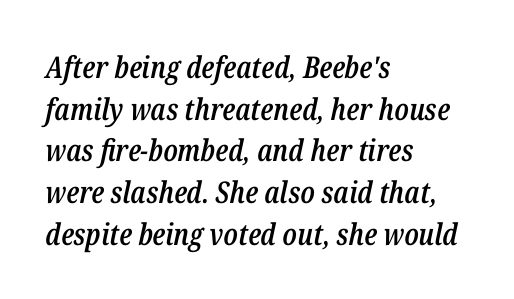
Horizontal bands of white between lines are of average thickness. Does extra space separate the letters? No, they use regular spacing. Quick note: italic. In terms of weight, the rendering is demibold, just under bold. Typeset ragged right — the left edge is the straight one. The space directly below the letters is spotless.
